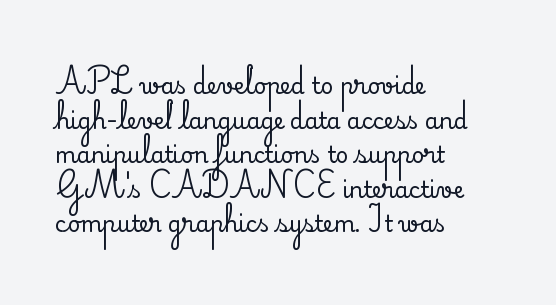
{"italic": "no", "underline": "no", "align": "left", "line_spacing": "normal", "line_spacing_ratio": 1.57, "letter_spacing": "normal", "letter_spacing_em": 0.0, "glyph_px": 22}
